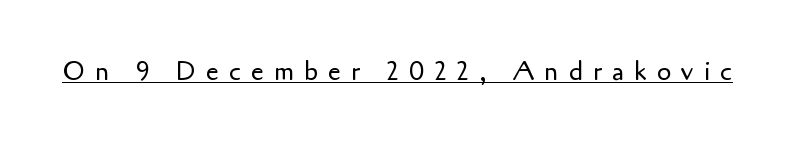
Q: Is the text bold? A: No.
Q: Is the text italic (slanted)? A: No, it is upright.
Q: Is the text underlined? A: Yes.
Q: Is the spacing between letters normal or unusually wide? A: Unusually wide.
